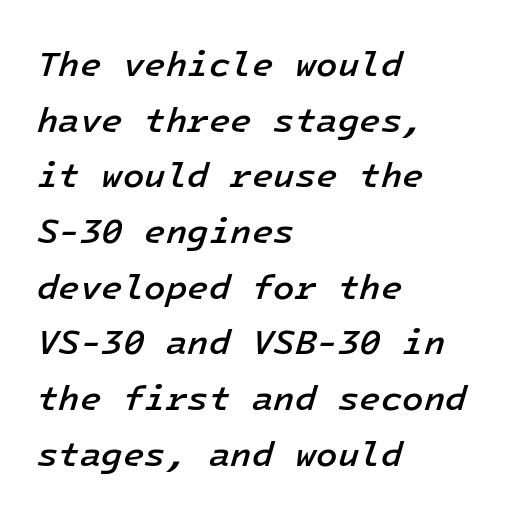
The image shows 35 px semibold type, italic (leaning right); set left-aligned, normal line spacing (1.59x), normal letter spacing, not underlined; low stroke contrast and a medium x-height.
